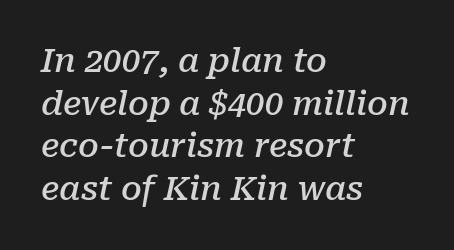
The image shows 33 px semibold serif type, italic (leaning right); set left-aligned, normal line spacing (1.29x), normal letter spacing, not underlined; low stroke contrast and a medium x-height.
